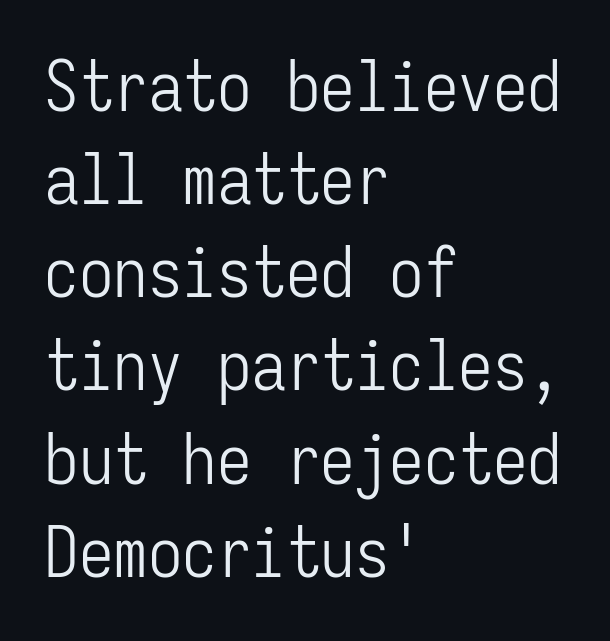
Q: Is the text bold? A: No.
Q: Is the text italic (slanted)? A: No, it is upright.
Q: Is the typeface a serif or a sans-serif typeface? A: Sans-serif.
Q: Is the text underlined? A: No.
Q: How is the paragraph aligned? A: Left-aligned.
Q: Is the spacing between letters normal or unusually wide? A: Normal.
Q: Is the spacing between lines tight, normal or loose? A: Normal.
Q: Width (condensed, normal, or wide)? A: Condensed.
Q: Stroke contrast? A: Low.
Q: x-height? A: Medium.
Q: Monospaced? A: Yes.
